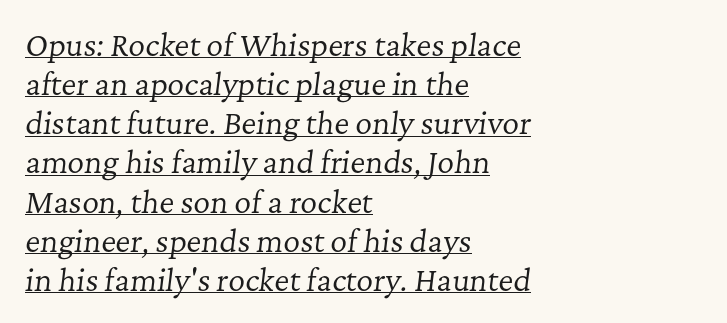
Q: Is the text bold? A: No.
Q: Is the text italic (slanted)? A: Yes, it leans right by about 7 degrees.
Q: Is the typeface a serif or a sans-serif typeface? A: Serif.
Q: Is the text underlined? A: Yes.
Q: How is the paragraph aligned? A: Left-aligned.
Q: Is the spacing between letters normal or unusually wide? A: Normal.
Q: Is the spacing between lines tight, normal or loose? A: Normal.
Q: Width (condensed, normal, or wide)? A: Normal.
Q: Stroke contrast? A: Low.
Q: x-height? A: Medium.
Q: Monospaced? A: No.
